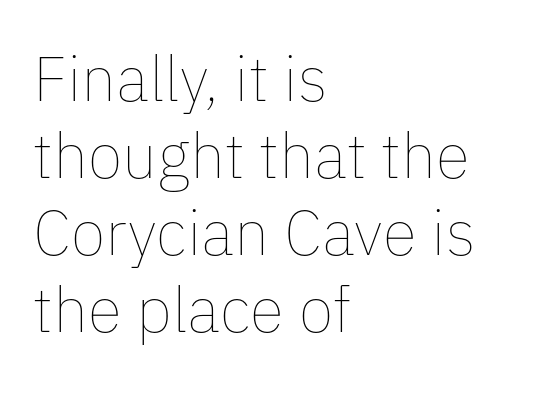
{"italic": "no", "bold": "no", "weight": "thin", "width": "normal", "stroke_contrast": "low", "x_height": "medium", "monospaced": "no", "underline": "no", "align": "left", "line_spacing_ratio": 1.22, "letter_spacing": "normal", "letter_spacing_em": 0.0, "glyph_px": 63}
